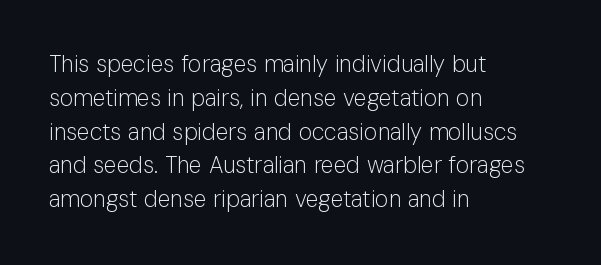
Q: Is the text bold? A: No.
Q: Is the text italic (slanted)? A: No, it is upright.
Q: Is the text underlined? A: No.
Q: How is the paragraph aligned? A: Left-aligned.
Q: Is the spacing between letters normal or unusually wide? A: Normal.
Q: Is the spacing between lines tight, normal or loose? A: Normal.
